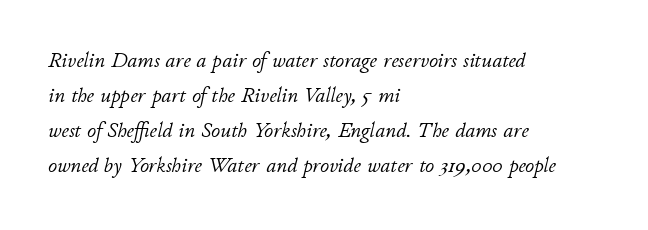
Q: Is the text bold? A: No.
Q: Is the text italic (slanted)? A: Yes, it leans right by about 11 degrees.
Q: Is the text underlined? A: No.
Q: How is the paragraph aligned? A: Left-aligned.
Q: Is the spacing between letters normal or unusually wide? A: Normal.
Q: Is the spacing between lines tight, normal or loose? A: Normal.
